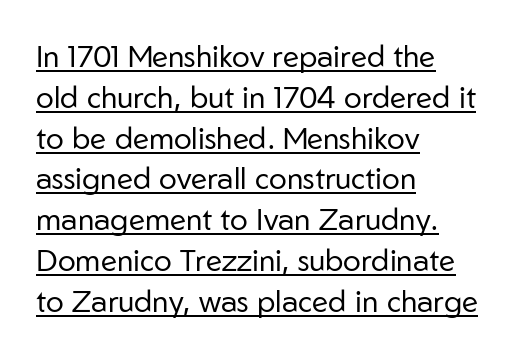
In terms of leading, this rendering sits right in the middle. All the whitespace from short lines collects on the right. Compared with typical body copy, the letter spacing here is the same. Character widths vary here, with narrow letters taking less room than wide ones. Is there any slant? The stems are plumb.
